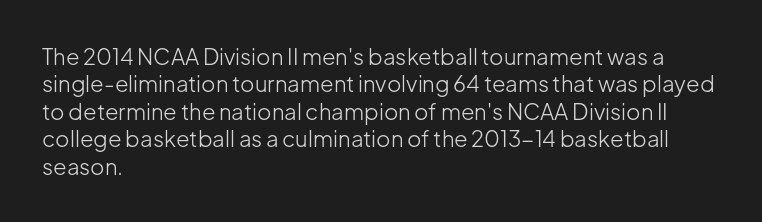
Q: Is the text bold? A: No.
Q: Is the text italic (slanted)? A: No, it is upright.
Q: Is the text underlined? A: No.
Q: How is the paragraph aligned? A: Left-aligned.
Q: Is the spacing between letters normal or unusually wide? A: Normal.
Q: Is the spacing between lines tight, normal or loose? A: Normal.
